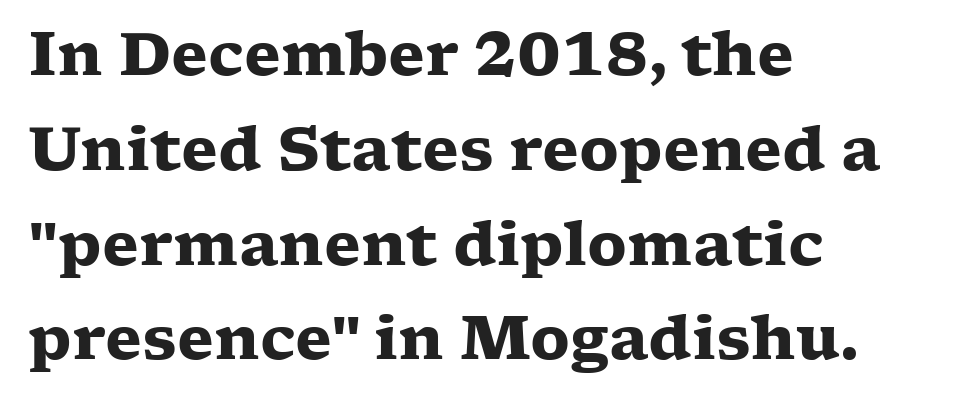
The paragraph shown leans on its left margin. Weight: bold. Type style note: has serifs. Words appear dense and cohesive because spacing is normal. Notice how the stems are strictly vertical — no italics here. A normal amount of white space separates one row of letters from the next.
